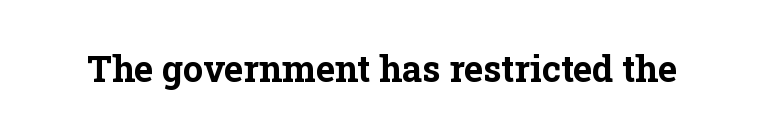
Q: Is the text bold? A: Yes.
Q: Is the text italic (slanted)? A: No, it is upright.
Q: Is the typeface a serif or a sans-serif typeface? A: Serif.
Q: Is the text underlined? A: No.
Q: Is the spacing between letters normal or unusually wide? A: Normal.
Q: Width (condensed, normal, or wide)? A: Normal.
Q: Stroke contrast? A: Low.
Q: x-height? A: Medium.
Q: Monospaced? A: No.
